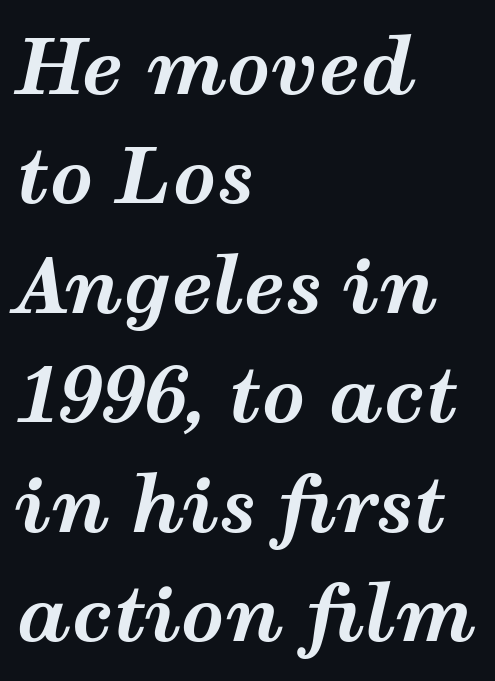
Check the space under the baseline: it is left empty. Varying glyph widths throughout — classic text-font behaviour. Interline gaps are of average width in this sample. The passage shown leans; its letterforms are oblique.
